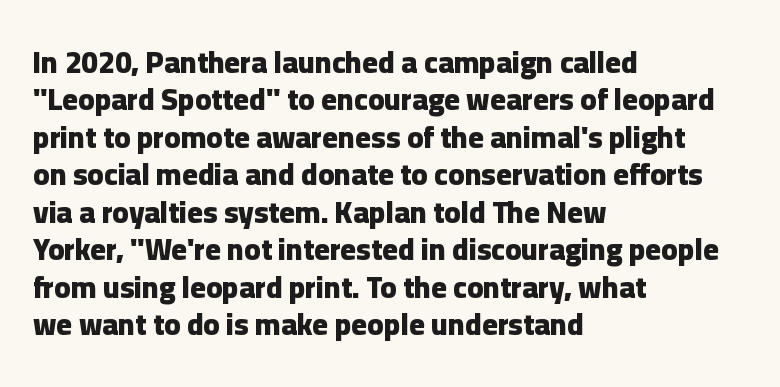
{"serif": "no", "italic": "no", "bold": "yes", "weight": "heavy", "width": "normal", "stroke_contrast": "low", "x_height": "medium", "monospaced": "no", "underline": "no", "align": "left", "line_spacing": "normal", "line_spacing_ratio": 1.25, "letter_spacing": "normal", "letter_spacing_em": 0.0, "glyph_px": 30}
